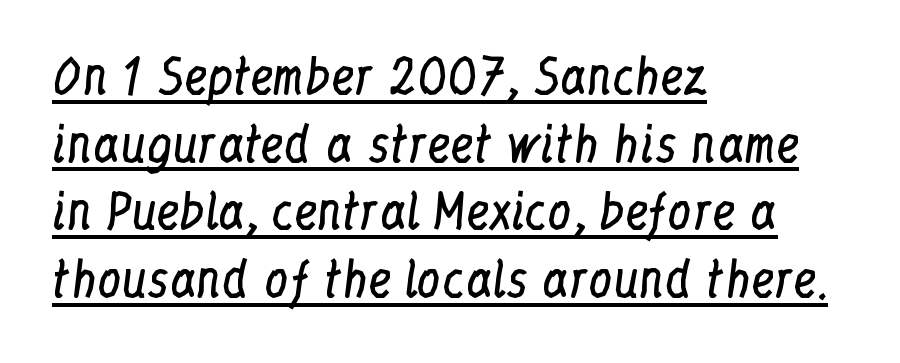
The image shows 48 px regular-weight, condensed serif type; set left-aligned, normal line spacing (1.41x), normal letter spacing, underlined; low stroke contrast and a medium x-height.
